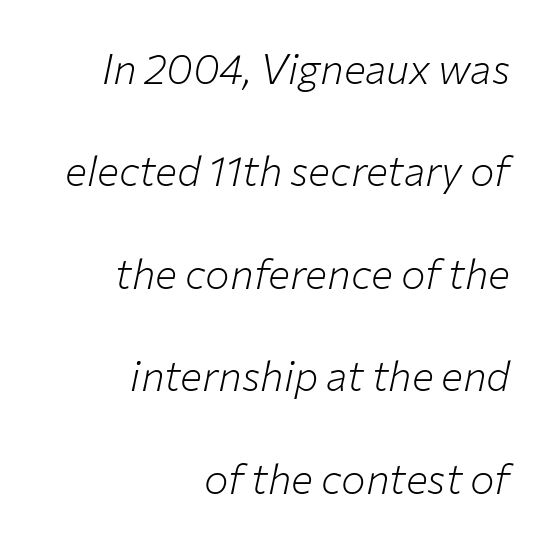
Q: Is the text bold? A: No.
Q: Is the text italic (slanted)? A: Yes, it leans right by about 12 degrees.
Q: Is the text underlined? A: No.
Q: How is the paragraph aligned? A: Right-aligned.
Q: Is the spacing between letters normal or unusually wide? A: Normal.
Q: Is the spacing between lines tight, normal or loose? A: Loose.
Q: Width (condensed, normal, or wide)? A: Normal.
Q: Stroke contrast? A: Low.
Q: x-height? A: Medium.
Q: Monospaced? A: No.
